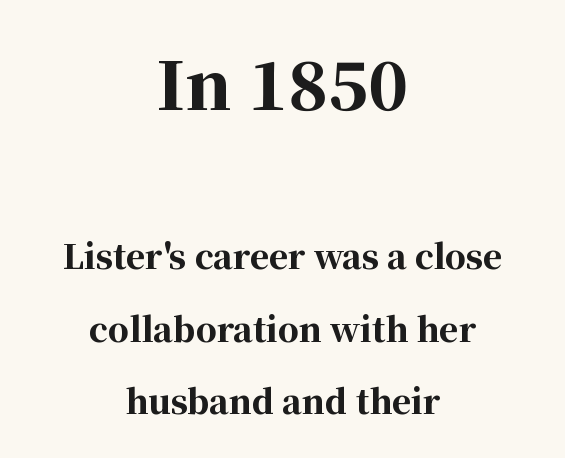
The image shows 66 px bold serif type, upright; set centered, loose line spacing (2.19x), normal letter spacing, not underlined; the first (top) block is 2.0x larger; high stroke contrast and a medium x-height.
